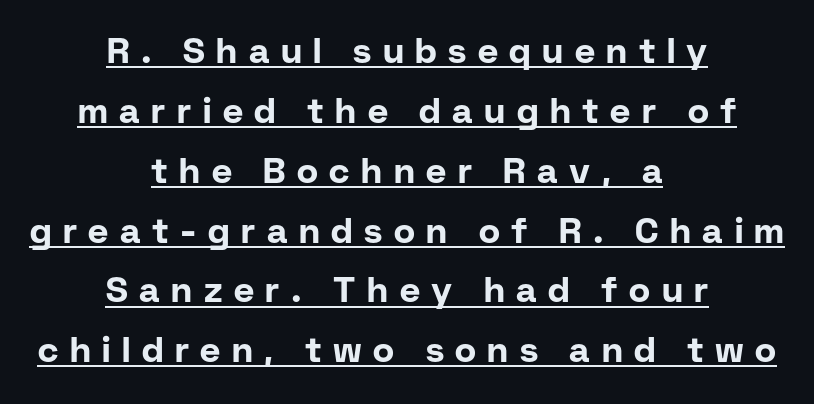
{"serif": "no", "italic": "no", "bold": "yes", "weight": "bold", "width": "normal", "stroke_contrast": "low", "x_height": "medium", "monospaced": "no", "underline": "yes", "align": "center", "line_spacing_ratio": 1.71, "letter_spacing": "wide", "letter_spacing_em": 0.33, "glyph_px": 35}
